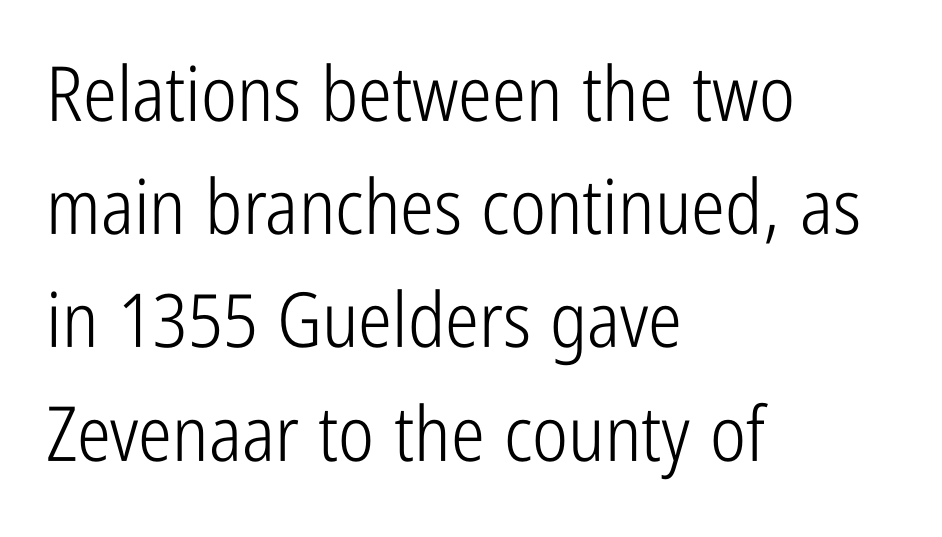
Q: Is the text bold? A: No.
Q: Is the text italic (slanted)? A: No, it is upright.
Q: Is the typeface a serif or a sans-serif typeface? A: Sans-serif.
Q: Is the text underlined? A: No.
Q: How is the paragraph aligned? A: Left-aligned.
Q: Is the spacing between letters normal or unusually wide? A: Normal.
Q: Is the spacing between lines tight, normal or loose? A: Normal.
Q: Width (condensed, normal, or wide)? A: Condensed.
Q: Stroke contrast? A: Low.
Q: x-height? A: Medium.
Q: Monospaced? A: No.
